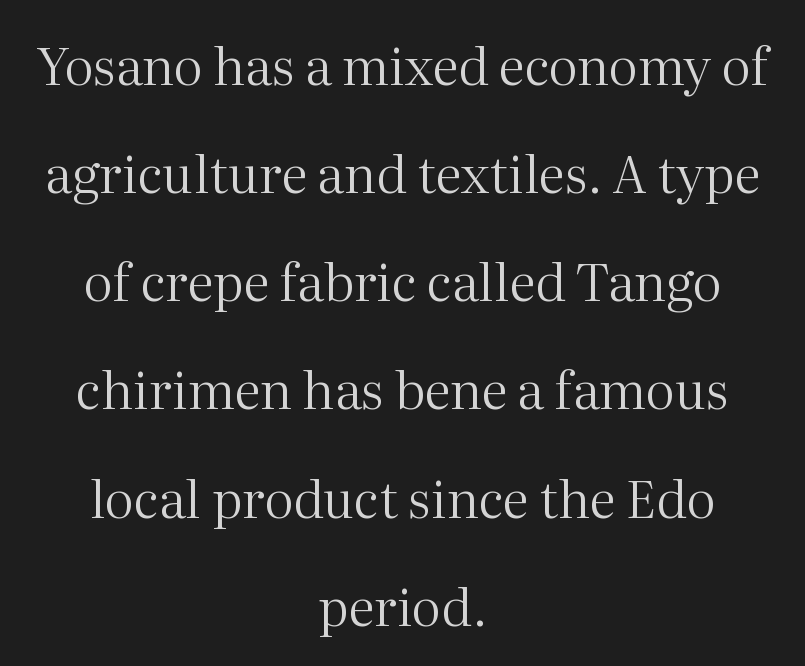
The image shows 52 px regular-weight serif type, upright; set centered, loose line spacing (2.08x), normal letter spacing, not underlined; medium stroke contrast and a medium x-height.
